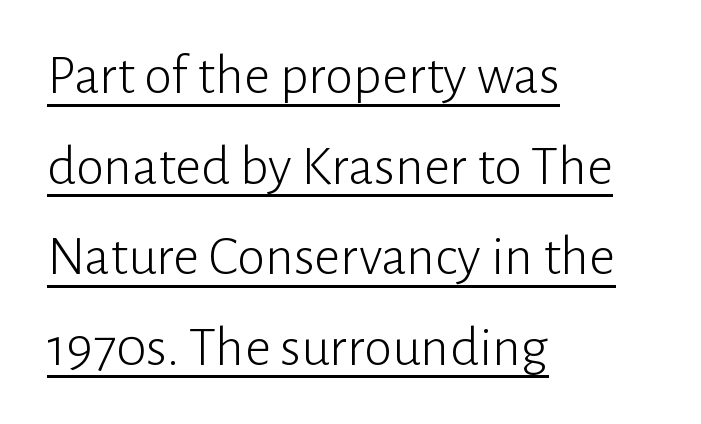
The image shows 57 px light sans-serif type, upright; set left-aligned, normal line spacing (1.59x), normal letter spacing, underlined; low stroke contrast and a medium x-height.
